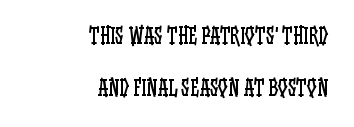
{"italic": "no", "bold": "no", "underline": "no", "align": "right", "line_spacing": "loose", "line_spacing_ratio": 2.36, "letter_spacing": "normal", "letter_spacing_em": 0.0, "glyph_px": 22}
